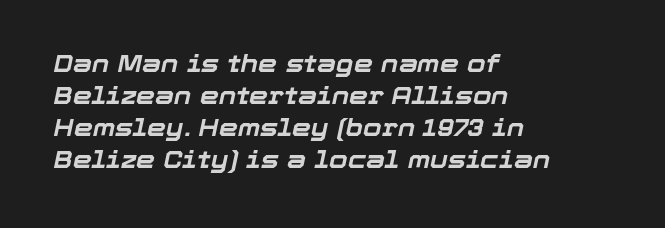
{"italic": "yes", "lean": "right", "slant_degrees": 12, "bold": "yes", "underline": "no", "align": "left", "line_spacing": "normal", "line_spacing_ratio": 1.34, "letter_spacing": "normal", "letter_spacing_em": 0.0, "glyph_px": 24}
